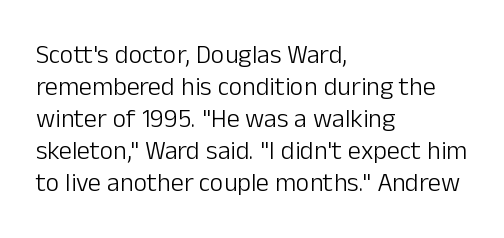
The passage shown is not underscored anywhere. Words appear dense and cohesive because spacing is normal. Alignment: flush left. Unlike italic type, these characters show no tilt at all.
